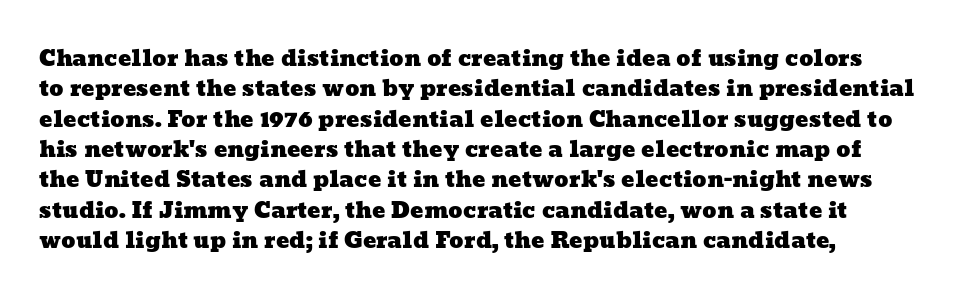
Anything drawn beneath the words? Only blank space. Inter-character spacing is left at the font's built-in metrics. Compared with a centered layout, this one pins lines to the left instead. Does the leading feel generous? No, just average.
